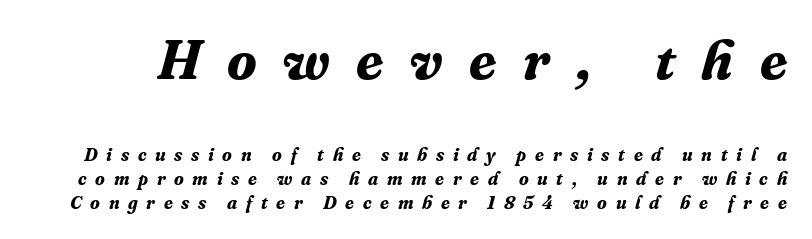
The image shows 55 px bold serif type, italic (leaning right); set normal line spacing (1.34x), unusually wide letter spacing (+0.48 em), not underlined; the first (top) block is 3.06x larger; medium stroke contrast and a medium x-height.
